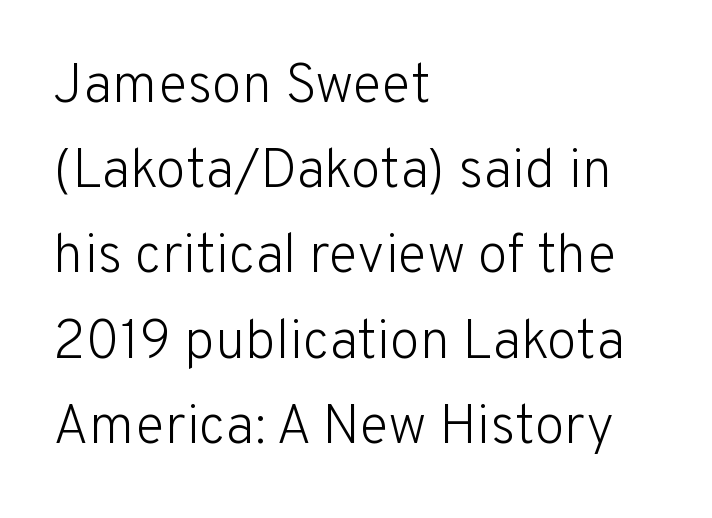
Q: Is the text bold? A: No.
Q: Is the text italic (slanted)? A: No, it is upright.
Q: Is the typeface a serif or a sans-serif typeface? A: Sans-serif.
Q: Is the text underlined? A: No.
Q: How is the paragraph aligned? A: Left-aligned.
Q: Is the spacing between letters normal or unusually wide? A: Normal.
Q: Is the spacing between lines tight, normal or loose? A: Normal.
Q: Width (condensed, normal, or wide)? A: Normal.
Q: Stroke contrast? A: Low.
Q: x-height? A: Medium.
Q: Monospaced? A: No.
